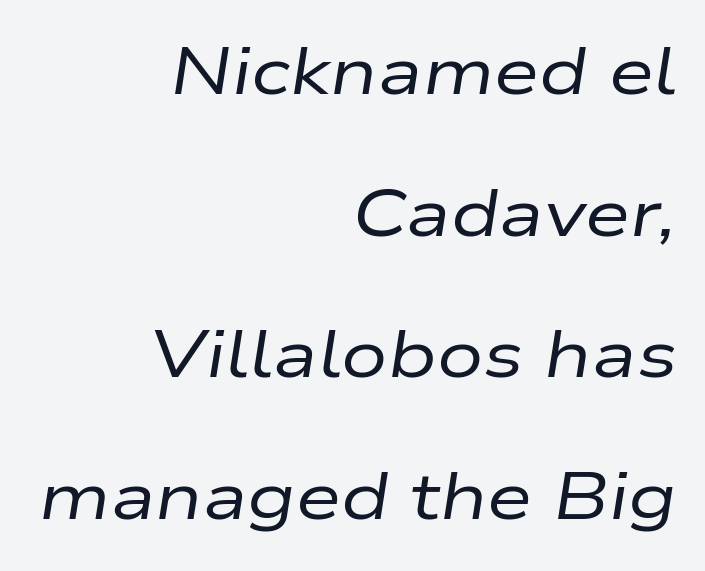
Each letter keeps its own natural width here, so spacing adapts to shape. Caption: standard tracking, unaltered. Rendered with sloped, italic letterforms. Heft: none added — not bold. Baseline-to-baseline distance is far greater than the letter height.
